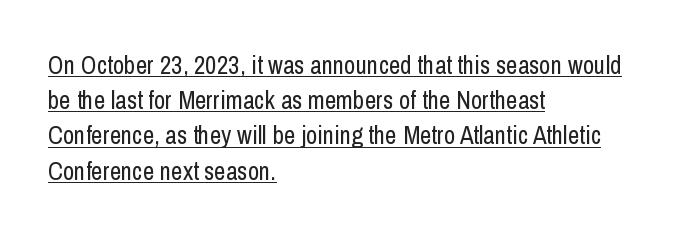
Q: Is the text bold? A: No.
Q: Is the text italic (slanted)? A: No, it is upright.
Q: Is the text underlined? A: Yes.
Q: How is the paragraph aligned? A: Left-aligned.
Q: Is the spacing between letters normal or unusually wide? A: Normal.
Q: Is the spacing between lines tight, normal or loose? A: Normal.
